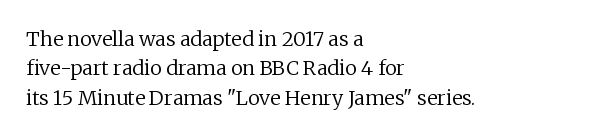
{"italic": "no", "bold": "no", "underline": "no", "align": "left", "line_spacing": "normal", "line_spacing_ratio": 1.47, "letter_spacing": "normal", "letter_spacing_em": 0.0, "glyph_px": 20}
